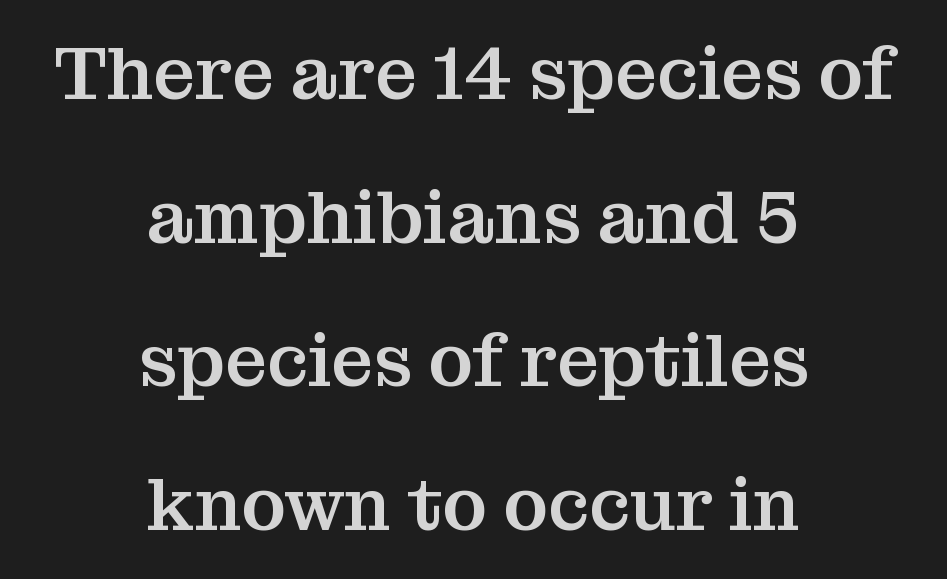
Q: Is the text italic (slanted)? A: No, it is upright.
Q: Is the typeface a serif or a sans-serif typeface? A: Serif.
Q: Is the text underlined? A: No.
Q: How is the paragraph aligned? A: Centered.
Q: Is the spacing between letters normal or unusually wide? A: Normal.
Q: Is the spacing between lines tight, normal or loose? A: Loose.
Q: Width (condensed, normal, or wide)? A: Normal.
Q: Stroke contrast? A: Medium.
Q: x-height? A: Medium.
Q: Monospaced? A: No.
